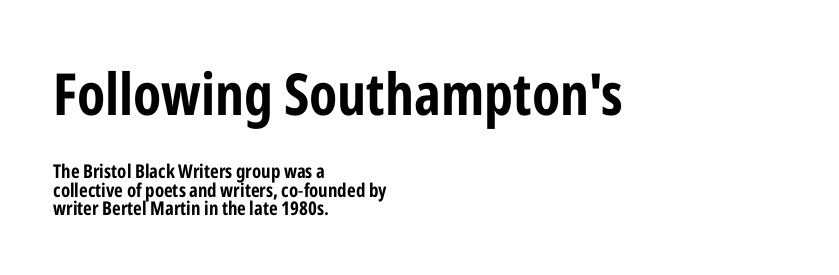
This is sans-serif lettering, the kind often seen on screens and signage. No word sits above an underline. The axis of the letterforms is exactly vertical. Look at the tracking — it's just the regular setting, nothing added. How would I describe the line gaps? Narrow and economical. Note: larger setting up top, smaller setting below.
